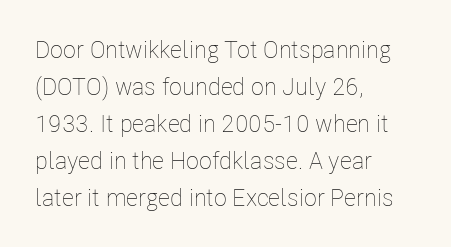
The image shows 24 px text type, upright; set left-aligned, normal line spacing (1.54x), normal letter spacing, not underlined.
